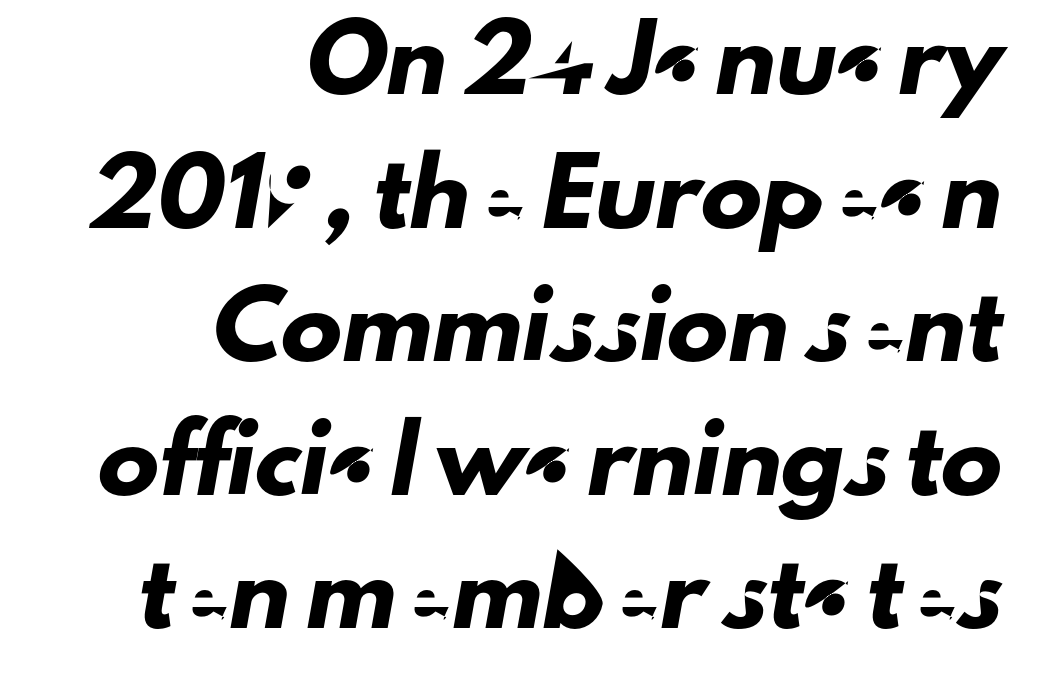
Q: Is the typeface a serif or a sans-serif typeface? A: Sans-serif.
Q: Is the text underlined? A: No.
Q: How is the paragraph aligned? A: Right-aligned.
Q: Is the spacing between letters normal or unusually wide? A: Normal.
Q: Is the spacing between lines tight, normal or loose? A: Loose.
Q: Width (condensed, normal, or wide)? A: Normal.
Q: Stroke contrast? A: Low.
Q: x-height? A: Small.
Q: Monospaced? A: No.
